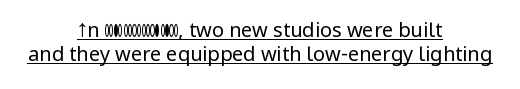
Q: Is the text bold? A: No.
Q: Is the text italic (slanted)? A: No, it is upright.
Q: Is the text underlined? A: Yes.
Q: How is the paragraph aligned? A: Centered.
Q: Is the spacing between letters normal or unusually wide? A: Normal.
